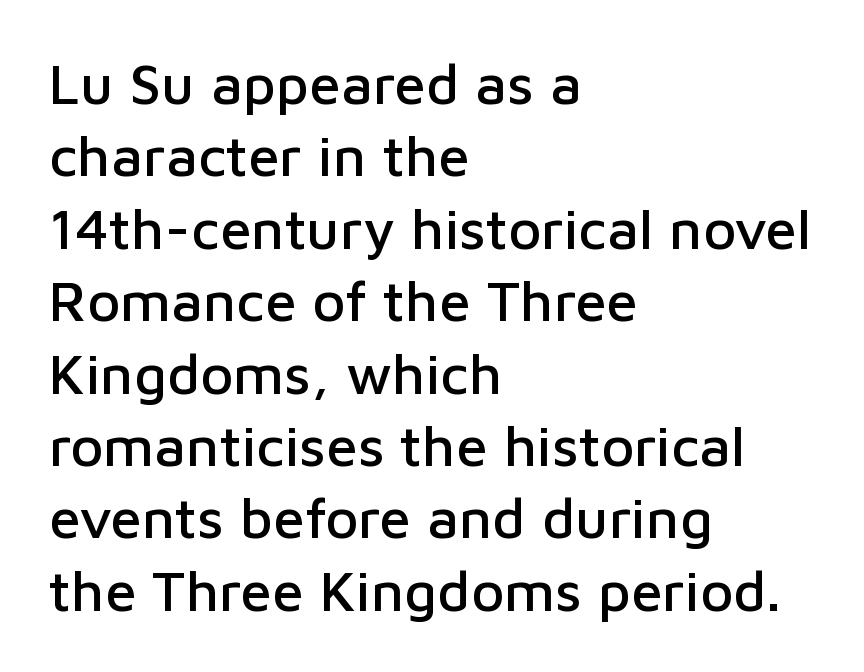
Q: Is the text italic (slanted)? A: No, it is upright.
Q: Is the typeface a serif or a sans-serif typeface? A: Sans-serif.
Q: Is the text underlined? A: No.
Q: How is the paragraph aligned? A: Left-aligned.
Q: Is the spacing between letters normal or unusually wide? A: Normal.
Q: Is the spacing between lines tight, normal or loose? A: Normal.
Q: Width (condensed, normal, or wide)? A: Normal.
Q: Stroke contrast? A: Low.
Q: x-height? A: Medium.
Q: Monospaced? A: No.
